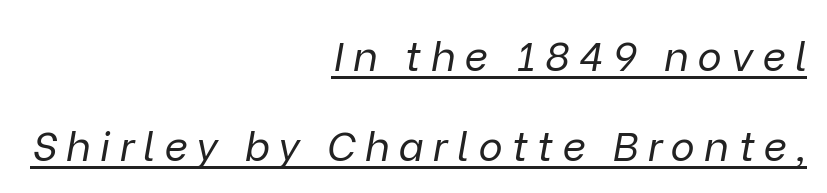
The image shows 41 px regular-weight type, italic (leaning right); set right-aligned, loose line spacing (2.19x), unusually wide letter spacing (+0.22 em), underlined; low stroke contrast and a medium x-height.
